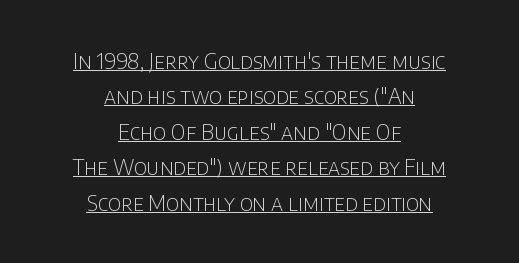
Vertical spacing — default. Heft: none added — not bold. Notice how the passage keeps no hard edge, just a central spine. Descenders here cross a horizontal rule under the line. Does extra space separate the letters? No, they use regular spacing.
